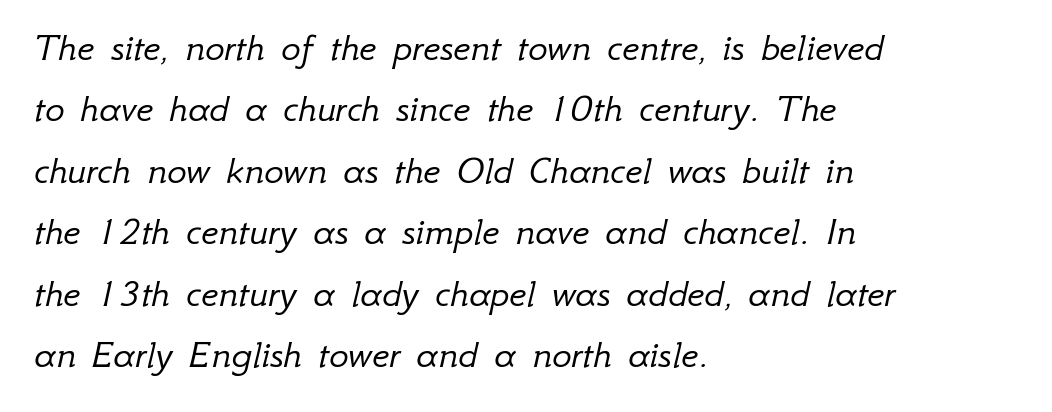
Descenders are the only things crossing below the line. When letters slant like this, we call the style italic. Inter-character spacing is left at the font's built-in metrics. Visually the block forms a straight wall on the left and a jagged coastline on the right. Heaviness? Minimal to ordinary, like unemphasized prose. Each letter keeps its own natural width here, so spacing adapts to shape.
